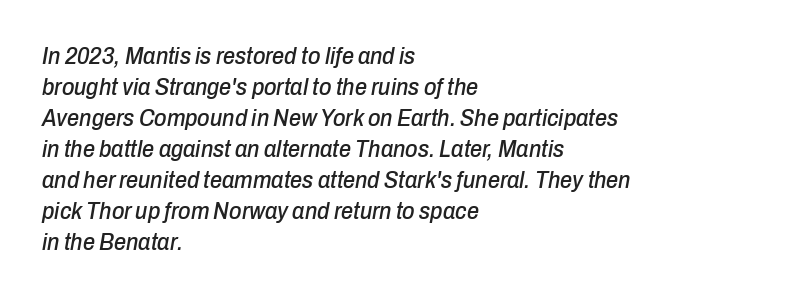
Q: Is the text italic (slanted)? A: Yes, it leans right by about 10 degrees.
Q: Is the text underlined? A: No.
Q: How is the paragraph aligned? A: Left-aligned.
Q: Is the spacing between letters normal or unusually wide? A: Normal.
Q: Is the spacing between lines tight, normal or loose? A: Normal.
